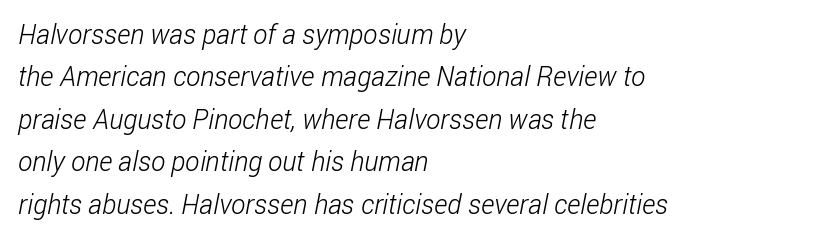
Q: Is the text bold? A: No.
Q: Is the text underlined? A: No.
Q: How is the paragraph aligned? A: Left-aligned.
Q: Is the spacing between letters normal or unusually wide? A: Normal.
Q: Is the spacing between lines tight, normal or loose? A: Normal.
